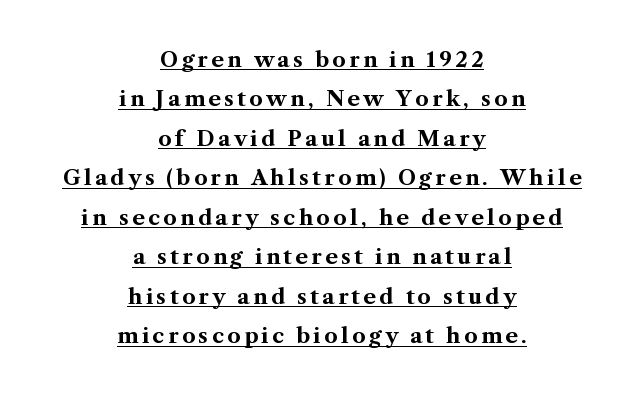
Q: Is the text bold? A: Yes.
Q: Is the text italic (slanted)? A: No, it is upright.
Q: Is the text underlined? A: Yes.
Q: How is the paragraph aligned? A: Centered.
